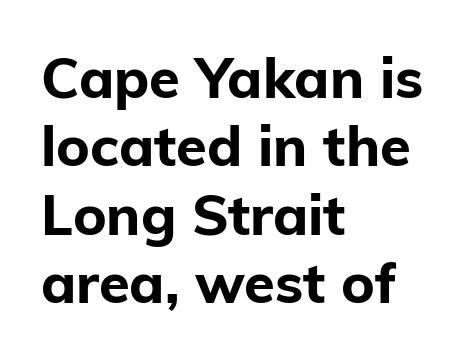
{"serif": "no", "italic": "no", "bold": "yes", "weight": "bold", "width": "normal", "stroke_contrast": "low", "x_height": "medium", "monospaced": "no", "underline": "no", "align": "left", "line_spacing_ratio": 1.22, "letter_spacing": "normal", "letter_spacing_em": 0.0, "glyph_px": 56}
